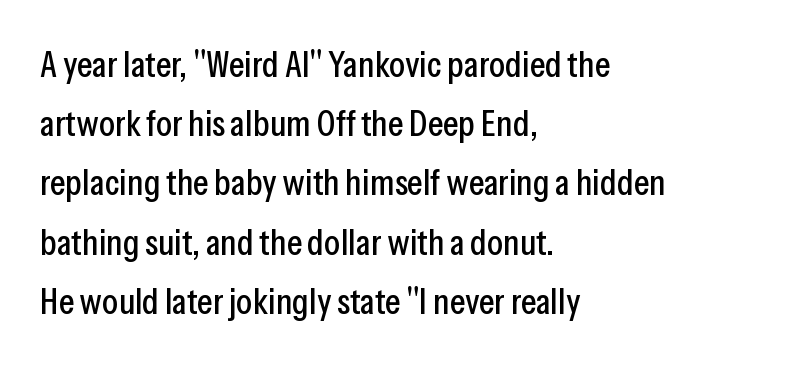
The image shows 37 px condensed sans-serif type, upright; set left-aligned, normal line spacing (1.6x), normal letter spacing, not underlined; low stroke contrast and a medium x-height.
